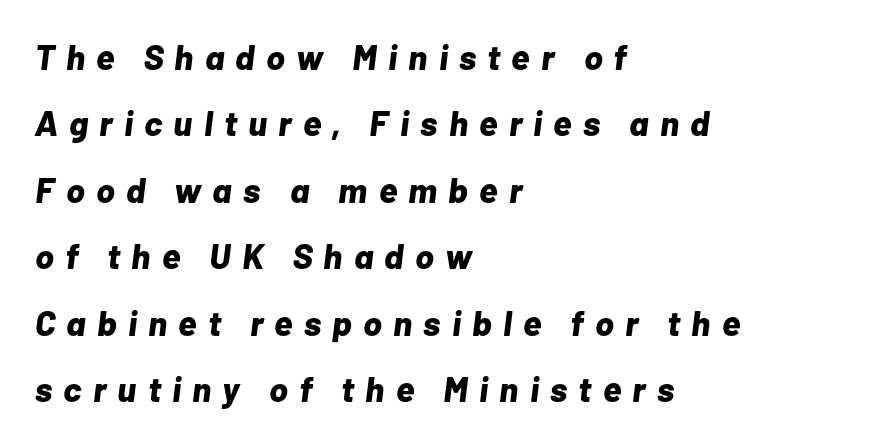
The image shows 35 px bold type, italic (leaning right); set left-aligned, loose line spacing (1.9x), unusually wide letter spacing (+0.32 em), not underlined; low stroke contrast and a medium x-height.
